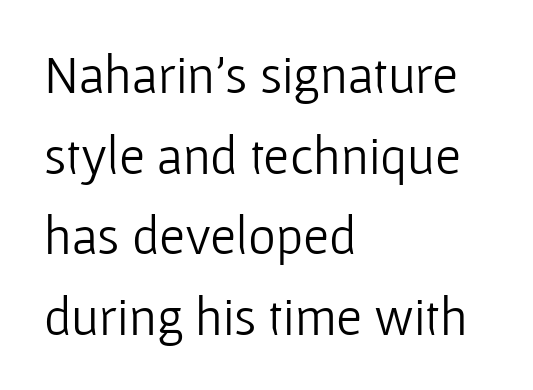
The image shows 53 px light sans-serif type, upright; set left-aligned, normal line spacing (1.52x), normal letter spacing, not underlined; low stroke contrast and a medium x-height.
